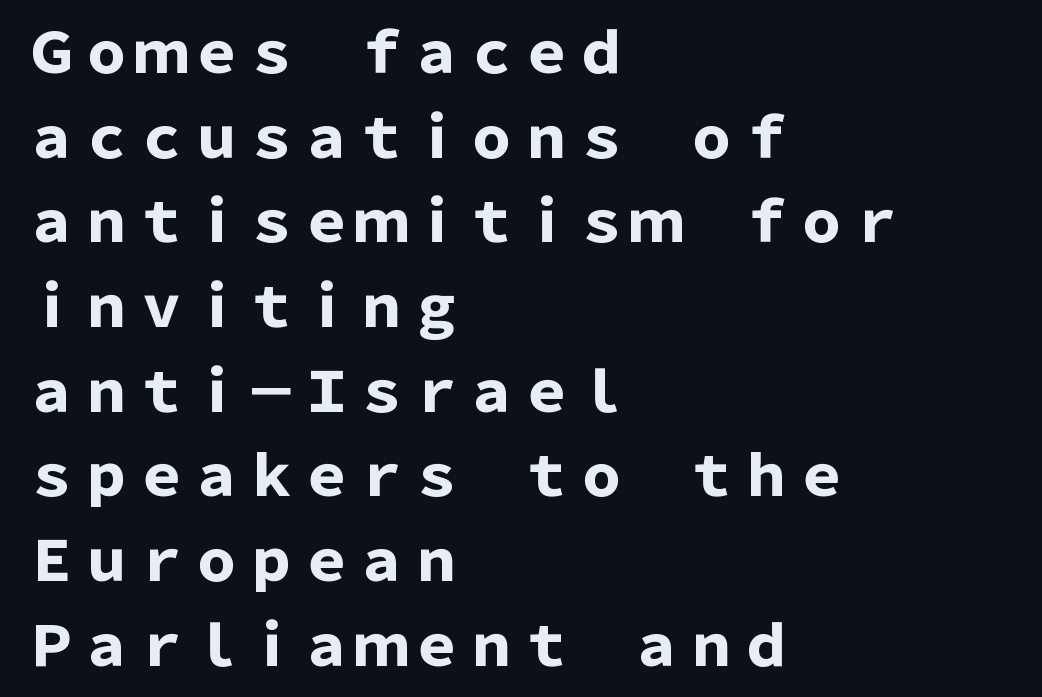
The image shows 55 px heavy sans-serif type, upright; set left-aligned, normal line spacing (1.54x), normal letter spacing, not underlined; low stroke contrast and a medium x-height.
